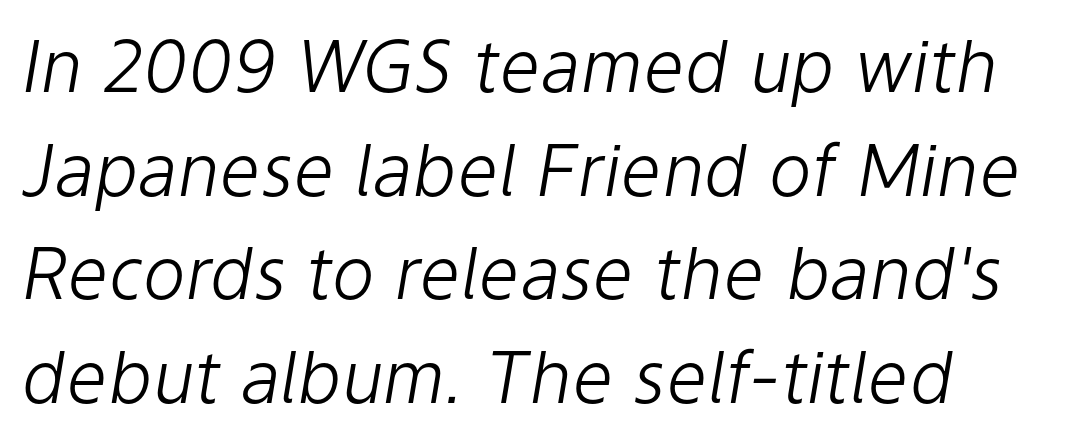
The image shows 72 px light type, italic (leaning right); set left-aligned, normal line spacing (1.44x), normal letter spacing, not underlined; low stroke contrast and a medium x-height.
